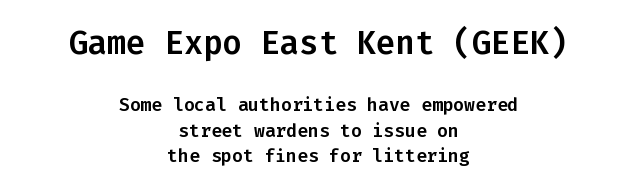
{"serif": "no", "italic": "no", "width": "normal", "stroke_contrast": "low", "x_height": "medium", "monospaced": "yes", "underline": "no", "align": "center", "line_spacing": "normal", "line_spacing_ratio": 1.42, "letter_spacing": "normal", "letter_spacing_em": 0.0, "larger_block": "first", "size_ratio": 1.78, "glyph_px": 32}
